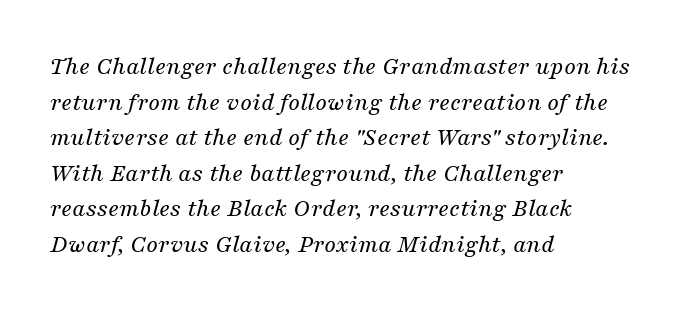
Q: Is the text bold? A: No.
Q: Is the text italic (slanted)? A: Yes, it leans right by about 16 degrees.
Q: Is the text underlined? A: No.
Q: How is the paragraph aligned? A: Left-aligned.
Q: Is the spacing between letters normal or unusually wide? A: Normal.
Q: Is the spacing between lines tight, normal or loose? A: Normal.
